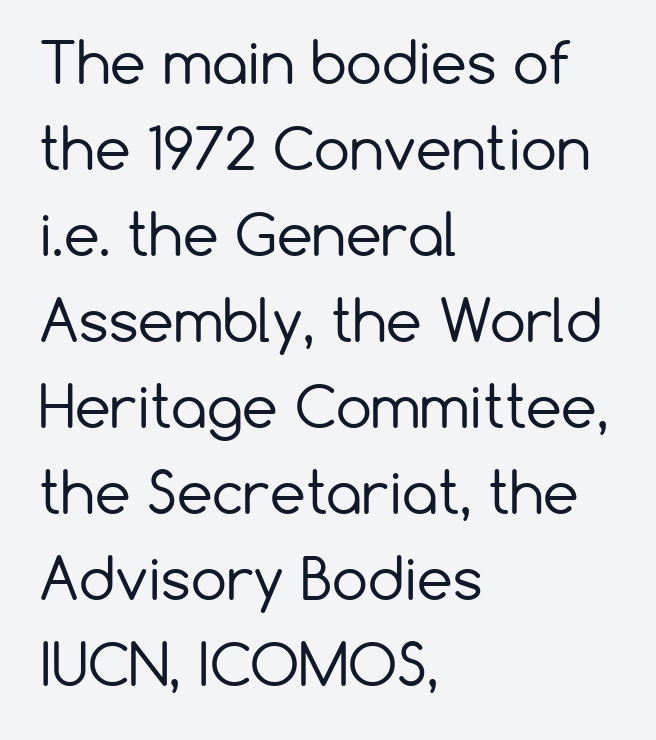
{"serif": "no", "italic": "no", "bold": "no", "weight": "regular", "width": "normal", "stroke_contrast": "low", "x_height": "medium", "monospaced": "no", "underline": "no", "align": "left", "line_spacing": "normal", "line_spacing_ratio": 1.51, "letter_spacing": "normal", "letter_spacing_em": 0.0, "glyph_px": 57}
